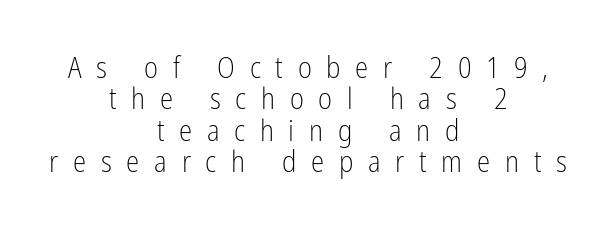
A clean baseline with only descenders dipping below it. These lines huddle together more closely than default settings would place them. Does extra space separate the letters? Yes, quite a lot of it. A typesetter would call this proportional, since set widths differ per character.
